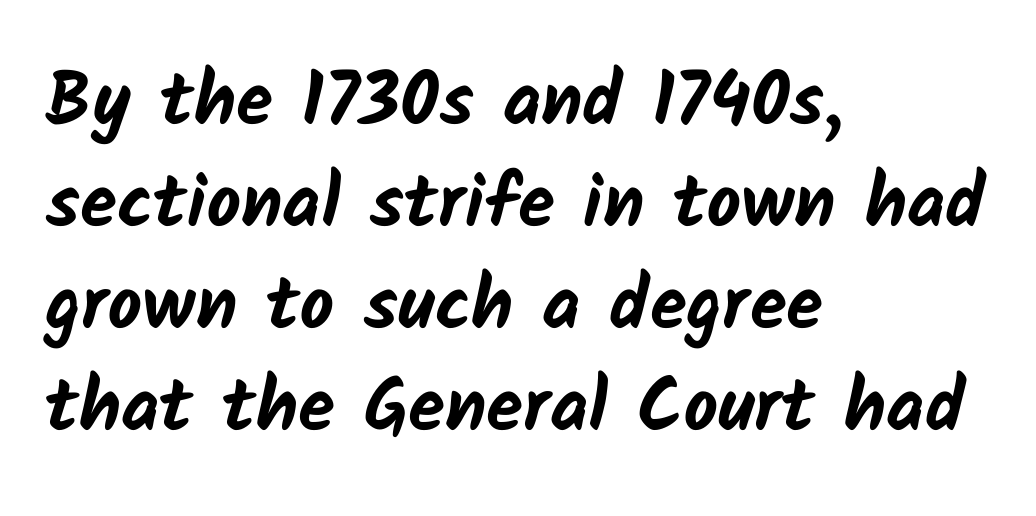
Q: Is the text bold? A: Yes.
Q: Is the typeface a serif or a sans-serif typeface? A: Sans-serif.
Q: Is the text underlined? A: No.
Q: How is the paragraph aligned? A: Left-aligned.
Q: Is the spacing between letters normal or unusually wide? A: Normal.
Q: Is the spacing between lines tight, normal or loose? A: Normal.
Q: Width (condensed, normal, or wide)? A: Normal.
Q: Stroke contrast? A: Low.
Q: x-height? A: Medium.
Q: Monospaced? A: No.
